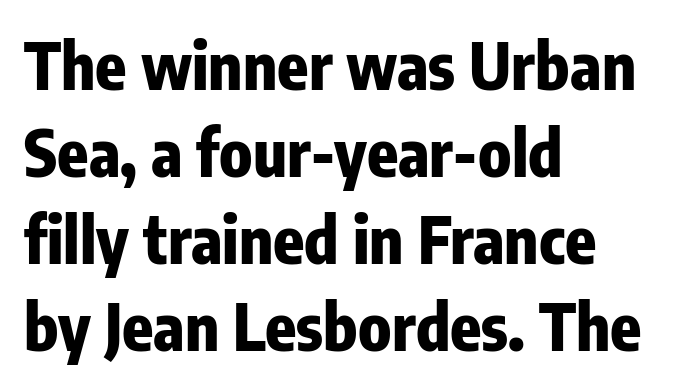
{"serif": "no", "italic": "no", "bold": "yes", "weight": "heavy", "width": "condensed", "stroke_contrast": "low", "x_height": "medium", "monospaced": "no", "underline": "no", "align": "left", "line_spacing": "normal", "line_spacing_ratio": 1.36, "letter_spacing": "normal", "letter_spacing_em": 0.0, "glyph_px": 64}
